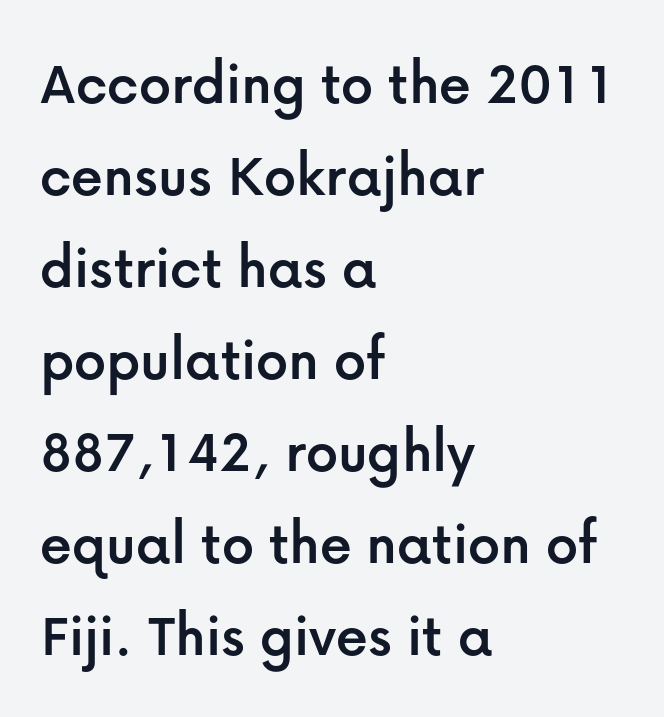
Q: Is the text italic (slanted)? A: No, it is upright.
Q: Is the typeface a serif or a sans-serif typeface? A: Sans-serif.
Q: Is the text underlined? A: No.
Q: How is the paragraph aligned? A: Left-aligned.
Q: Is the spacing between letters normal or unusually wide? A: Normal.
Q: Is the spacing between lines tight, normal or loose? A: Normal.
Q: Width (condensed, normal, or wide)? A: Normal.
Q: Stroke contrast? A: Low.
Q: x-height? A: Medium.
Q: Monospaced? A: No.
